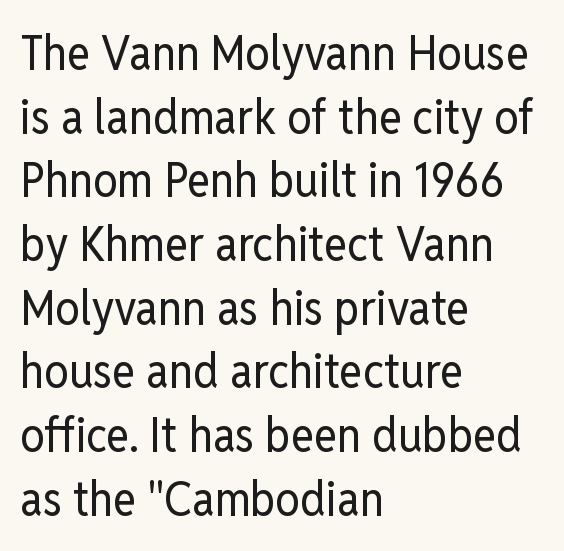
Q: Is the text bold? A: No.
Q: Is the text italic (slanted)? A: No, it is upright.
Q: Is the typeface a serif or a sans-serif typeface? A: Sans-serif.
Q: Is the text underlined? A: No.
Q: How is the paragraph aligned? A: Left-aligned.
Q: Is the spacing between letters normal or unusually wide? A: Normal.
Q: Is the spacing between lines tight, normal or loose? A: Normal.
Q: Width (condensed, normal, or wide)? A: Condensed.
Q: Stroke contrast? A: Low.
Q: x-height? A: Medium.
Q: Monospaced? A: No.
